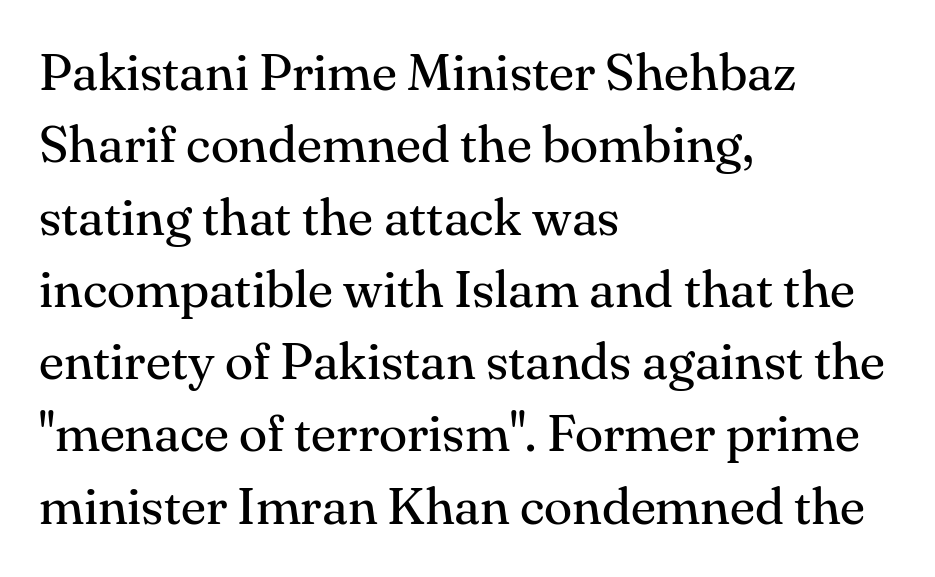
{"serif": "yes", "italic": "no", "bold": "no", "weight": "regular", "width": "normal", "stroke_contrast": "medium", "x_height": "small", "monospaced": "no", "underline": "no", "align": "left", "line_spacing": "normal", "line_spacing_ratio": 1.39, "letter_spacing": "normal", "letter_spacing_em": 0.0, "glyph_px": 52}
